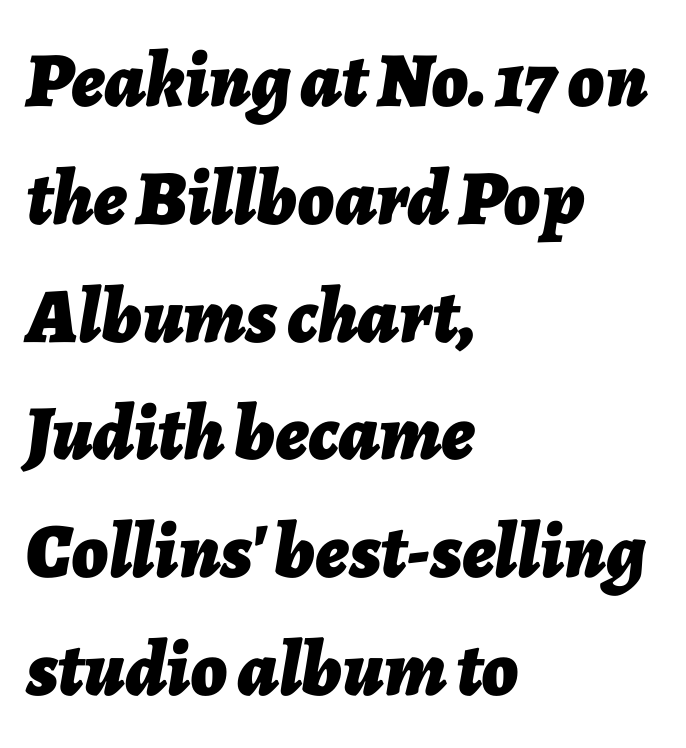
Q: Is the text bold? A: Yes.
Q: Is the text italic (slanted)? A: Yes, it leans right by about 7 degrees.
Q: Is the text underlined? A: No.
Q: How is the paragraph aligned? A: Left-aligned.
Q: Is the spacing between letters normal or unusually wide? A: Normal.
Q: Is the spacing between lines tight, normal or loose? A: Normal.
Q: Width (condensed, normal, or wide)? A: Normal.
Q: Stroke contrast? A: Low.
Q: x-height? A: Medium.
Q: Monospaced? A: No.
